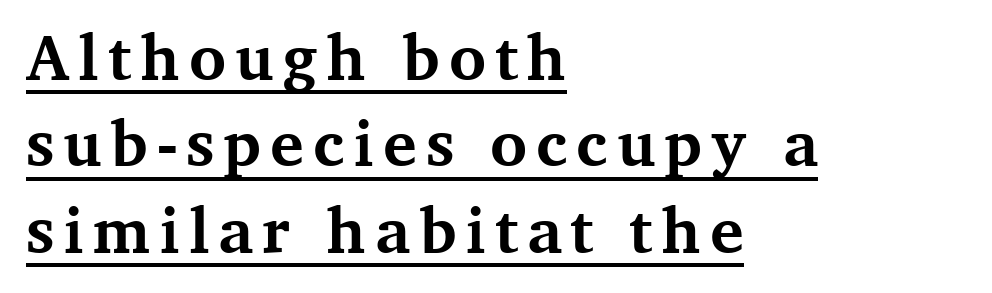
{"serif": "yes", "italic": "no", "bold": "yes", "weight": "bold", "width": "normal", "stroke_contrast": "medium", "x_height": "medium", "monospaced": "no", "underline": "yes", "align": "left", "line_spacing": "normal", "line_spacing_ratio": 1.37, "glyph_px": 63}
